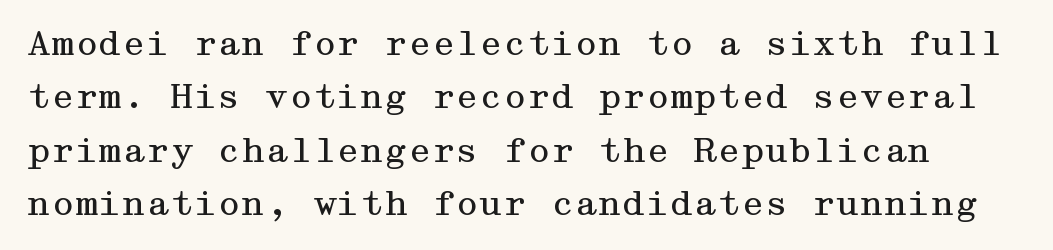
Q: Is the text bold? A: No.
Q: Is the text italic (slanted)? A: No, it is upright.
Q: Is the typeface a serif or a sans-serif typeface? A: Serif.
Q: Is the text underlined? A: No.
Q: Is the spacing between letters normal or unusually wide? A: Normal.
Q: Is the spacing between lines tight, normal or loose? A: Normal.
Q: Width (condensed, normal, or wide)? A: Wide.
Q: Stroke contrast? A: Medium.
Q: x-height? A: Medium.
